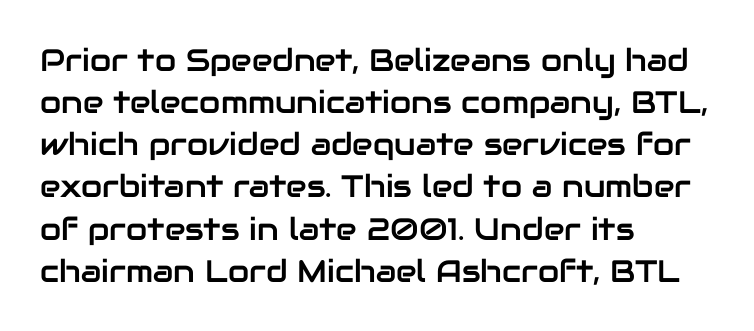
Tracking value appears to be zero — textbook default spacing. Honestly, there is no underline to notice here at all. Do the characters align in a grid? No, the font is proportional. All the whitespace from short lines collects on the right.
